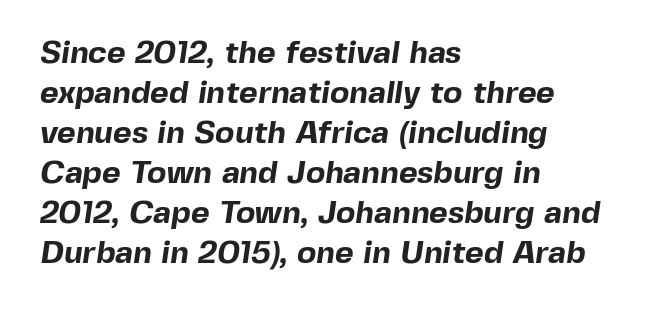
Q: Is the text bold? A: Yes.
Q: Is the typeface a serif or a sans-serif typeface? A: Sans-serif.
Q: Is the text underlined? A: No.
Q: How is the paragraph aligned? A: Left-aligned.
Q: Is the spacing between letters normal or unusually wide? A: Normal.
Q: Is the spacing between lines tight, normal or loose? A: Normal.
Q: Width (condensed, normal, or wide)? A: Normal.
Q: x-height? A: Medium.
Q: Monospaced? A: No.
